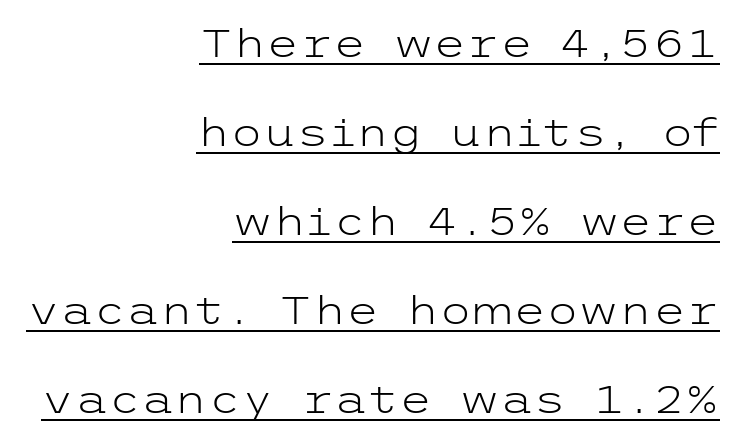
No heavy texture on the line: the type isn't bold. Tracking here is standard; glyphs follow each other at the usual distance. Students, observe the line beneath the letters — that is underlining. You can tell it's not italic because the verticals are truly vertical. The glyphs in this specimen are sans serif. Horizontal bands of white between lines are thick stripes.
